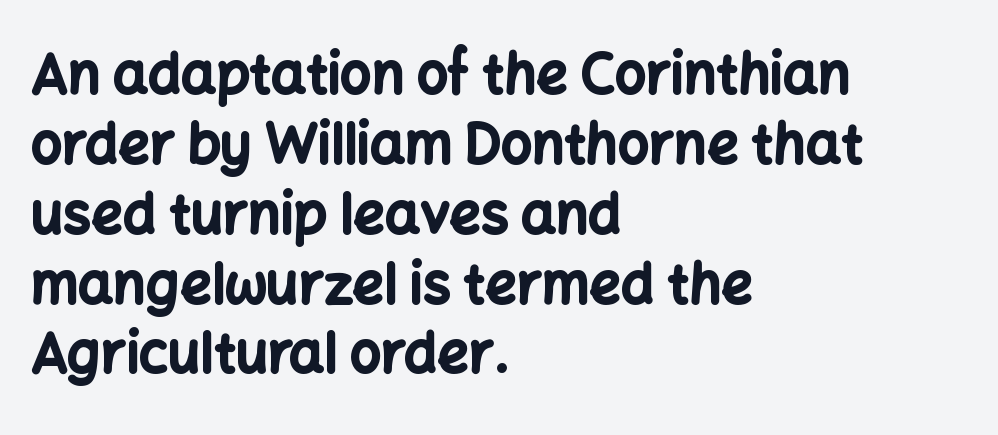
Q: Is the text bold? A: Yes.
Q: Is the text italic (slanted)? A: No, it is upright.
Q: Is the typeface a serif or a sans-serif typeface? A: Sans-serif.
Q: Is the text underlined? A: No.
Q: How is the paragraph aligned? A: Left-aligned.
Q: Is the spacing between letters normal or unusually wide? A: Normal.
Q: Is the spacing between lines tight, normal or loose? A: Normal.
Q: Width (condensed, normal, or wide)? A: Normal.
Q: Stroke contrast? A: Low.
Q: x-height? A: Medium.
Q: Monospaced? A: No.
